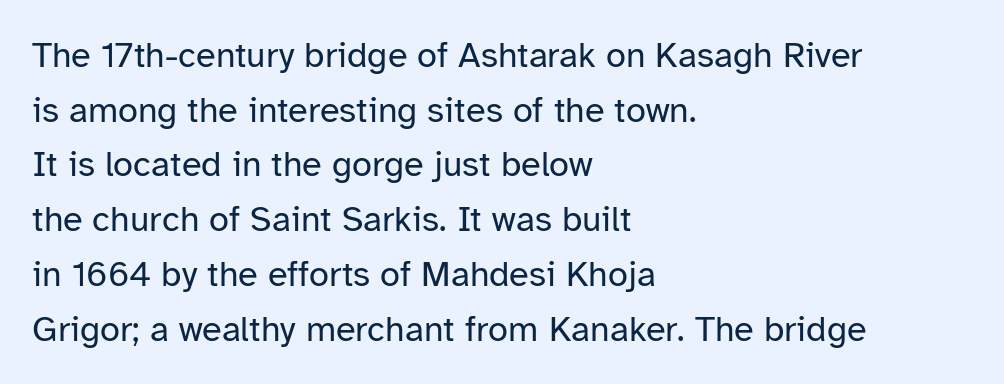
These lines were composed using upright roman letters. The lines are quadded left. Letterform terminals end flat and unadorned throughout the passage. The face used here is proportionally spaced, like ordinary book or web type. Each row of text sits above clean, open space. Heft: none added — not bold.
